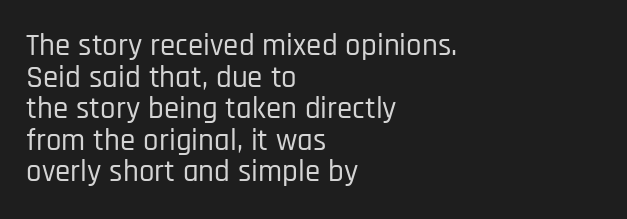
Q: Is the text italic (slanted)? A: No, it is upright.
Q: Is the typeface a serif or a sans-serif typeface? A: Sans-serif.
Q: Is the text underlined? A: No.
Q: How is the paragraph aligned? A: Left-aligned.
Q: Is the spacing between letters normal or unusually wide? A: Normal.
Q: Is the spacing between lines tight, normal or loose? A: Tight.
Q: Width (condensed, normal, or wide)? A: Condensed.
Q: Stroke contrast? A: Low.
Q: x-height? A: Large.
Q: Monospaced? A: No.
